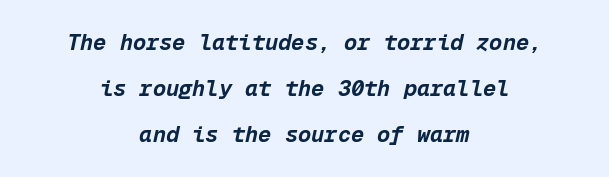
Q: Is the text bold? A: Yes.
Q: Is the text italic (slanted)? A: Yes, it leans right by about 12 degrees.
Q: Is the text underlined? A: No.
Q: How is the paragraph aligned? A: Centered.
Q: Is the spacing between letters normal or unusually wide? A: Normal.
Q: Is the spacing between lines tight, normal or loose? A: Loose.
